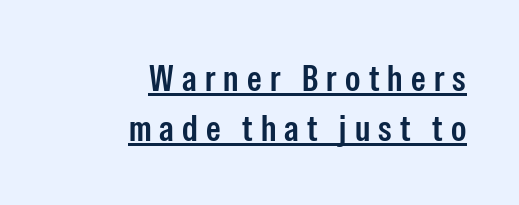
The image shows 37 px semibold, condensed sans-serif type, upright; set right-aligned, normal line spacing (1.35x), unusually wide letter spacing (+0.22 em), underlined; low stroke contrast and a medium x-height.
